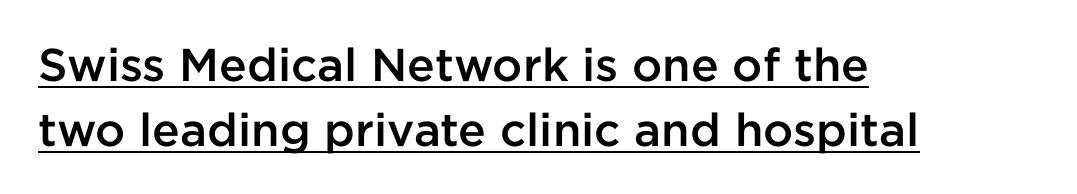
Typographic density is moderately raised because the face is semibold. This sample uses plain, unmodified letter spacing. Casual observation: everything's shoved over to the left. Notice how a bar underscores the lettering throughout.
